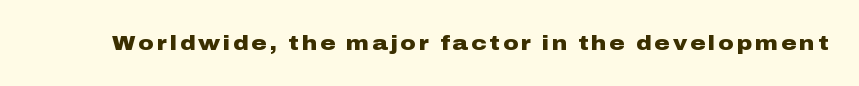
Q: Is the text bold? A: Yes.
Q: Is the text italic (slanted)? A: No, it is upright.
Q: Is the text underlined? A: No.
